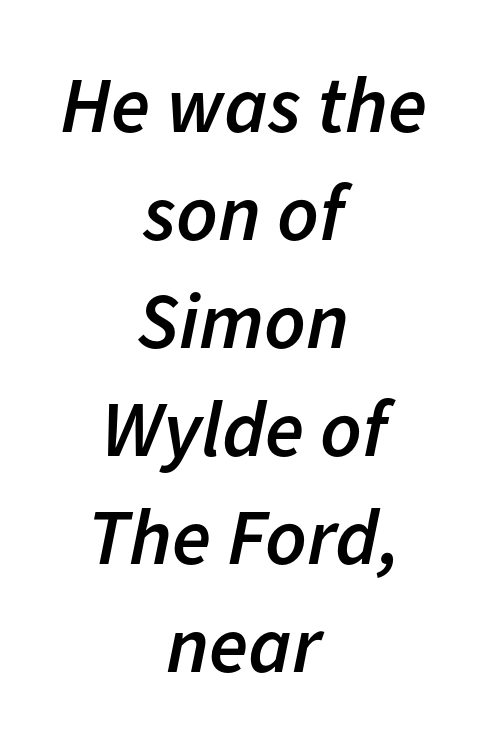
The image shows 80 px semibold type, italic (leaning right); set centered, normal line spacing (1.35x), normal letter spacing, not underlined; low stroke contrast and a medium x-height.
